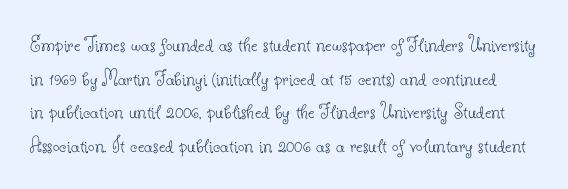
Default kerning and tracking; the words read as compact shapes. Weight: not bold — regular or lighter. Every character sits straight up, as roman type does. The rendering uses a moderate line-height, typical for paragraphs.
